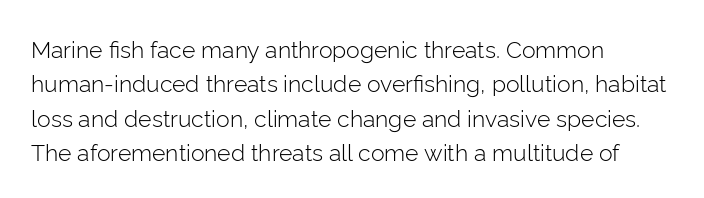
The image shows 23 px text type, upright; set left-aligned, normal line spacing (1.49x), normal letter spacing, not underlined.
